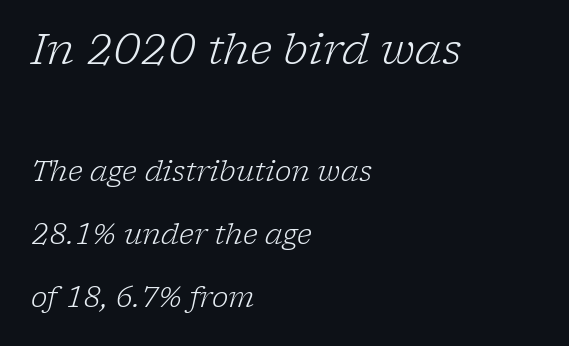
{"serif": "yes", "italic": "yes", "lean": "right", "slant_degrees": 17, "bold": "no", "weight": "light", "width": "normal", "stroke_contrast": "low", "x_height": "medium", "monospaced": "no", "underline": "no", "align": "left", "line_spacing": "loose", "line_spacing_ratio": 2.25, "letter_spacing": "normal", "letter_spacing_em": 0.0, "larger_block": "first", "size_ratio": 1.5, "glyph_px": 42}
